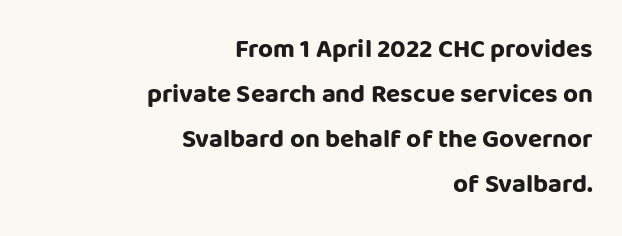
The image shows 26 px bold type, upright; set right-aligned, line spacing 1.73x, normal letter spacing, not underlined.
